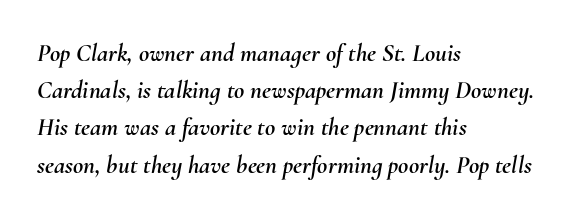
This rendering leaves character spacing at its baseline value. Characters are canted at an angle relative to the baseline's perpendicular. The lines are quadded left. Underlining? Definitely not there.
